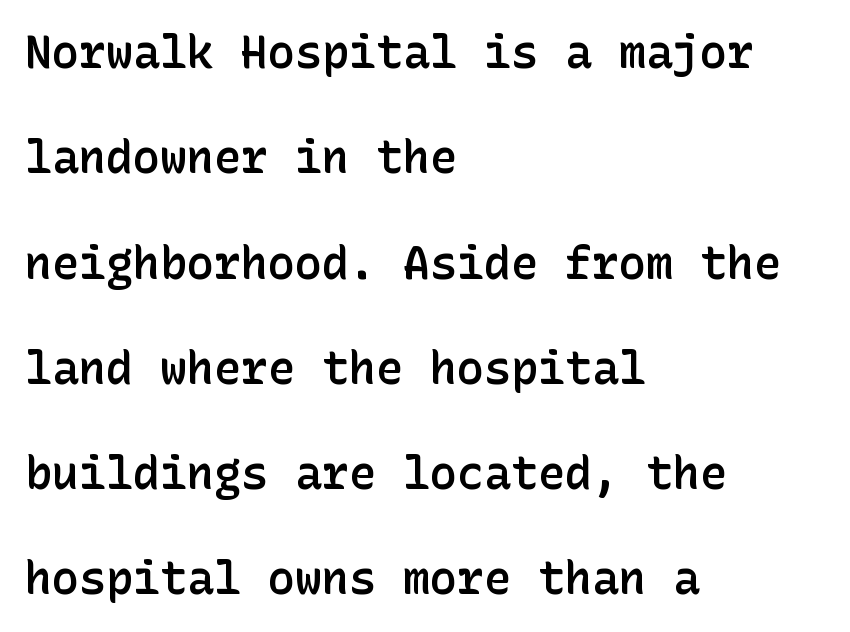
{"serif": "no", "italic": "no", "bold": "semi", "weight": "semibold", "width": "normal", "stroke_contrast": "low", "x_height": "medium", "underline": "no", "align": "left", "line_spacing": "loose", "line_spacing_ratio": 2.34, "letter_spacing": "normal", "letter_spacing_em": 0.0, "glyph_px": 45}
